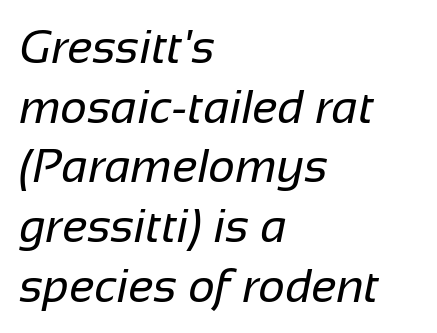
The image shows 47 px regular-weight sans-serif type; set left-aligned, normal line spacing (1.27x), normal letter spacing, not underlined; low stroke contrast and a medium x-height.
